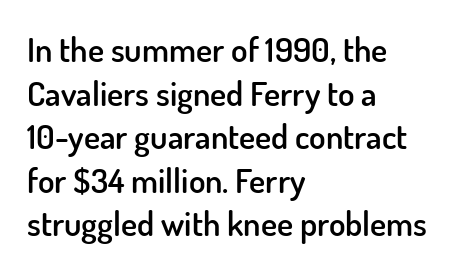
The image shows 34 px semibold sans-serif type, upright; set left-aligned, normal line spacing (1.28x), normal letter spacing, not underlined; low stroke contrast and a small x-height.
